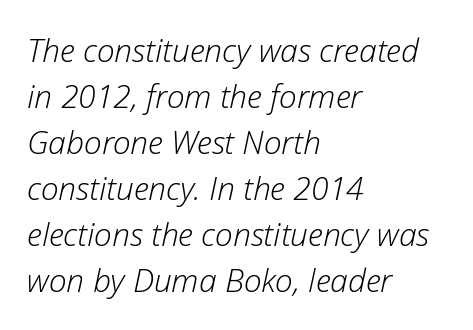
{"italic": "yes", "lean": "right", "slant_degrees": 12, "bold": "no", "weight": "light", "width": "normal", "stroke_contrast": "low", "x_height": "medium", "monospaced": "no", "underline": "no", "align": "left", "line_spacing": "normal", "line_spacing_ratio": 1.44, "letter_spacing": "normal", "letter_spacing_em": 0.0, "glyph_px": 32}
